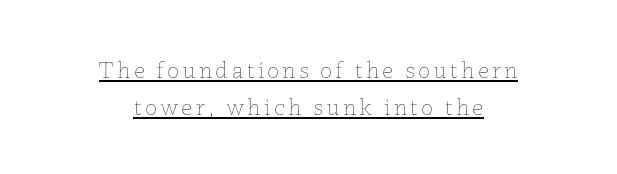
Q: Is the text bold? A: No.
Q: Is the text italic (slanted)? A: No, it is upright.
Q: Is the text underlined? A: Yes.
Q: How is the paragraph aligned? A: Centered.
Q: Is the spacing between lines tight, normal or loose? A: Normal.
